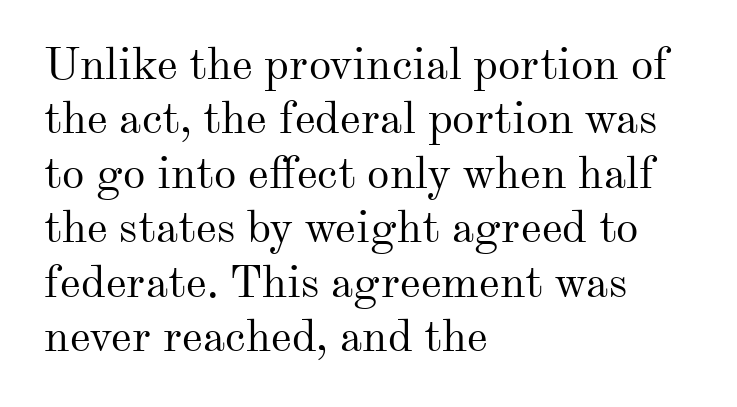
{"serif": "yes", "italic": "no", "bold": "no", "weight": "regular", "width": "normal", "stroke_contrast": "medium", "x_height": "small", "monospaced": "no", "underline": "no", "align": "left", "line_spacing_ratio": 1.21, "letter_spacing": "normal", "letter_spacing_em": 0.0, "glyph_px": 45}
